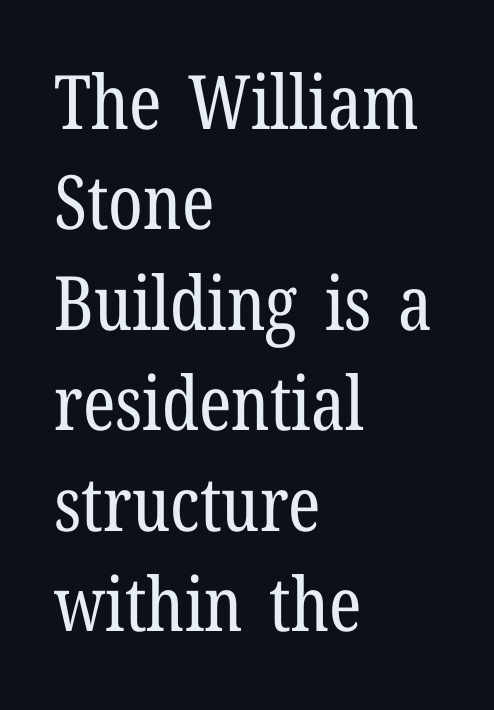
Q: Is the text bold? A: No.
Q: Is the text italic (slanted)? A: No, it is upright.
Q: Is the typeface a serif or a sans-serif typeface? A: Serif.
Q: Is the text underlined? A: No.
Q: How is the paragraph aligned? A: Left-aligned.
Q: Is the spacing between letters normal or unusually wide? A: Normal.
Q: Is the spacing between lines tight, normal or loose? A: Normal.
Q: Width (condensed, normal, or wide)? A: Condensed.
Q: Stroke contrast? A: Low.
Q: x-height? A: Medium.
Q: Monospaced? A: No.
